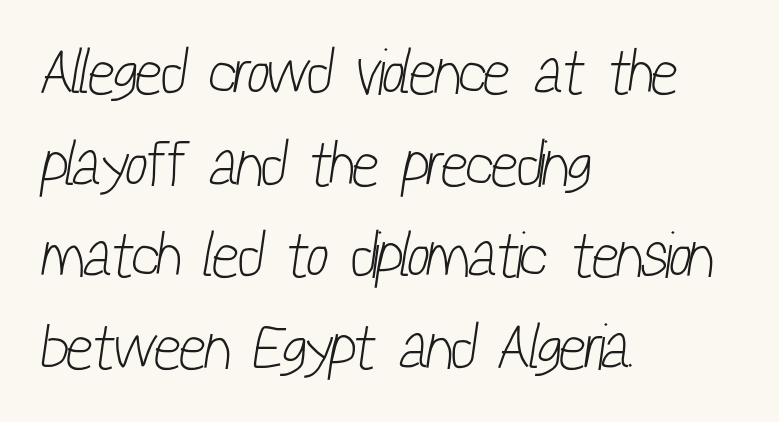
Any mark beneath the type? The region is blank. You could not count columns in this text — the font is proportionally spaced. The cut favours lightness, reaching ordinary text weight at its darkest. This sample is left-justified, so line endings fall wherever the words run out. Characters follow at the spacing the type designer built in.
